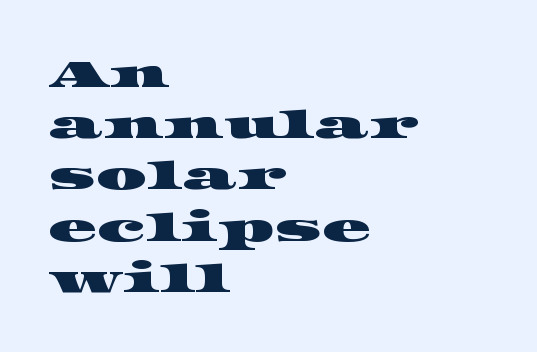
Varying glyph widths throughout — classic text-font behaviour. Clear beneath every line of the passage. The glyphs in this specimen are seriffed. Rows of type keep a routine distance in the vertical direction.
